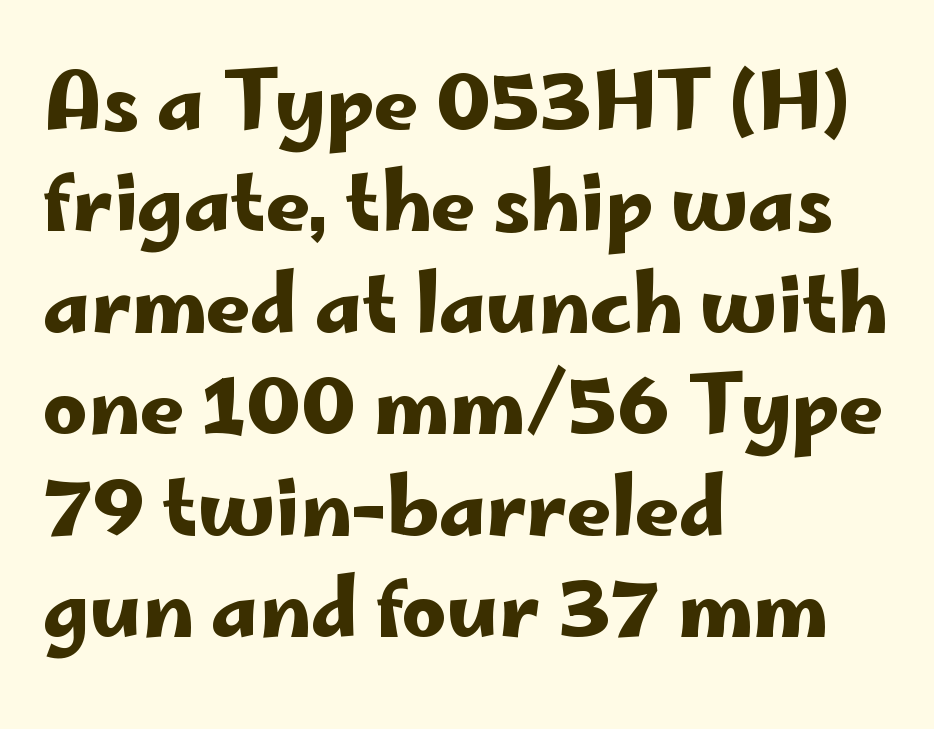
The image shows 78 px wide sans-serif type, upright; set left-aligned, normal line spacing (1.3x), normal letter spacing, not underlined; low stroke contrast and a small x-height.
